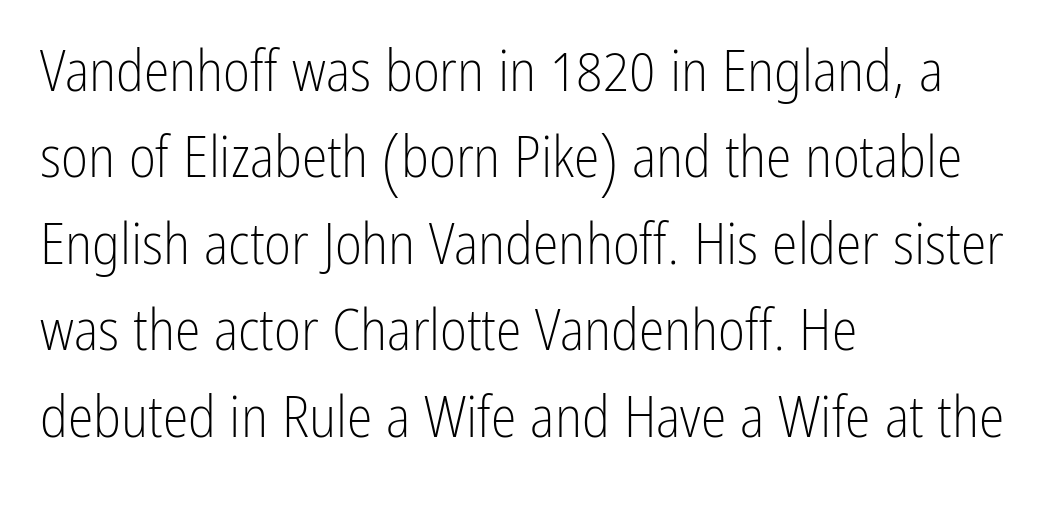
Upright lettering throughout. Nobody touched the tracking dial on this one. Summary of vertical rhythm: regular, with standard interline spacing. The paragraph has a hard left edge and a soft right edge.
